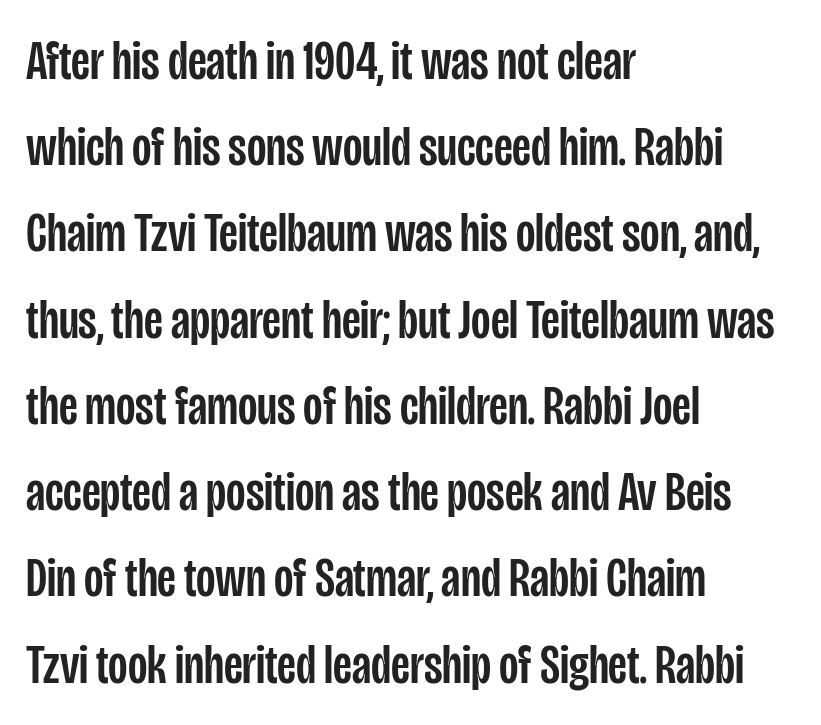
{"serif": "no", "italic": "no", "width": "condensed", "stroke_contrast": "low", "x_height": "large", "monospaced": "no", "underline": "no", "align": "left", "line_spacing": "normal", "line_spacing_ratio": 1.54, "letter_spacing": "normal", "letter_spacing_em": 0.0, "glyph_px": 56}
